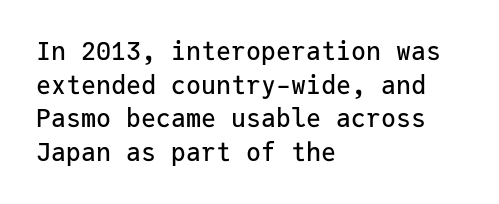
{"italic": "no", "underline": "no", "align": "left", "line_spacing": "normal", "line_spacing_ratio": 1.35, "letter_spacing": "normal", "letter_spacing_em": 0.0, "glyph_px": 25}
